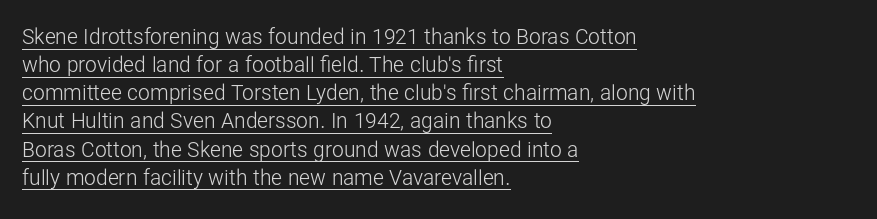
The image shows 21 px text type, upright; set left-aligned, normal line spacing (1.34x), normal letter spacing, underlined.
